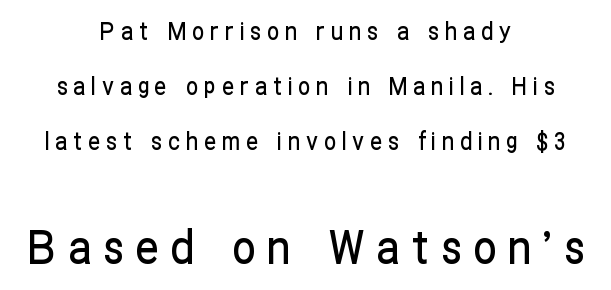
The image shows 47 px condensed sans-serif type, upright; set centered, loose line spacing (2.3x), unusually wide letter spacing (+0.25 em), not underlined; the second (bottom) block is 1.96x larger; low stroke contrast and a medium x-height.
